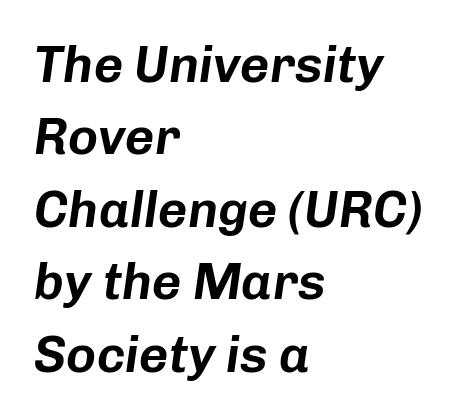
Quick note: italic. Character widths vary here, with narrow letters taking less room than wide ones. The glyphs are unaccompanied by any horizontal stroke below them. Here the glyphs are tracked normally, forming tight word shapes. The paragraph has a hard left edge and a soft right edge. How would I describe the line gaps? Plain and ordinary.
